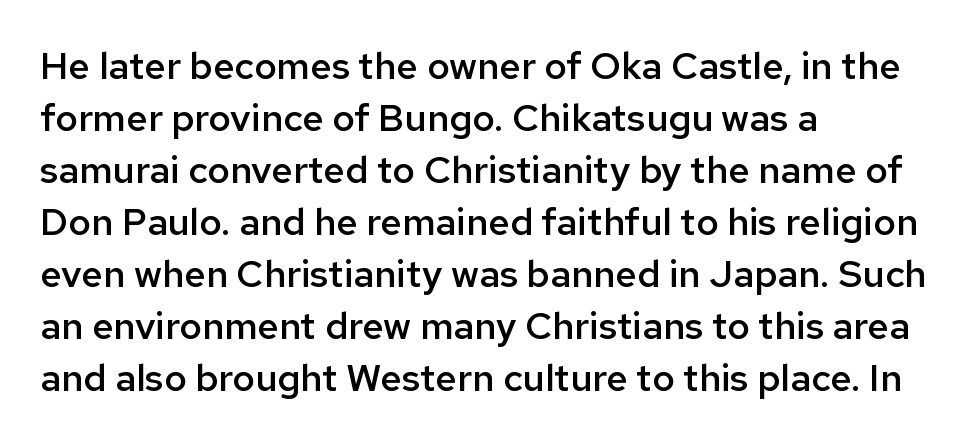
{"serif": "no", "italic": "no", "bold": "semi", "weight": "semibold", "width": "normal", "stroke_contrast": "low", "x_height": "medium", "monospaced": "no", "underline": "no", "align": "left", "line_spacing": "normal", "line_spacing_ratio": 1.37, "letter_spacing": "normal", "letter_spacing_em": 0.0, "glyph_px": 38}
